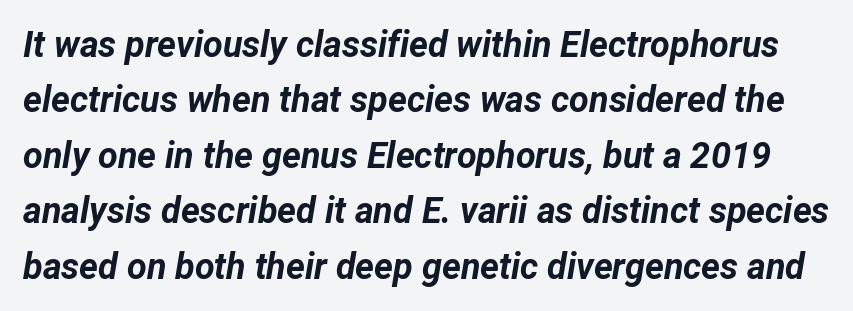
Q: Is the text bold? A: Yes.
Q: Is the text italic (slanted)? A: Yes, it leans right by about 12 degrees.
Q: Is the text underlined? A: No.
Q: Is the spacing between letters normal or unusually wide? A: Normal.
Q: Is the spacing between lines tight, normal or loose? A: Normal.
Q: Width (condensed, normal, or wide)? A: Normal.
Q: Stroke contrast? A: Low.
Q: x-height? A: Medium.
Q: Monospaced? A: No.
